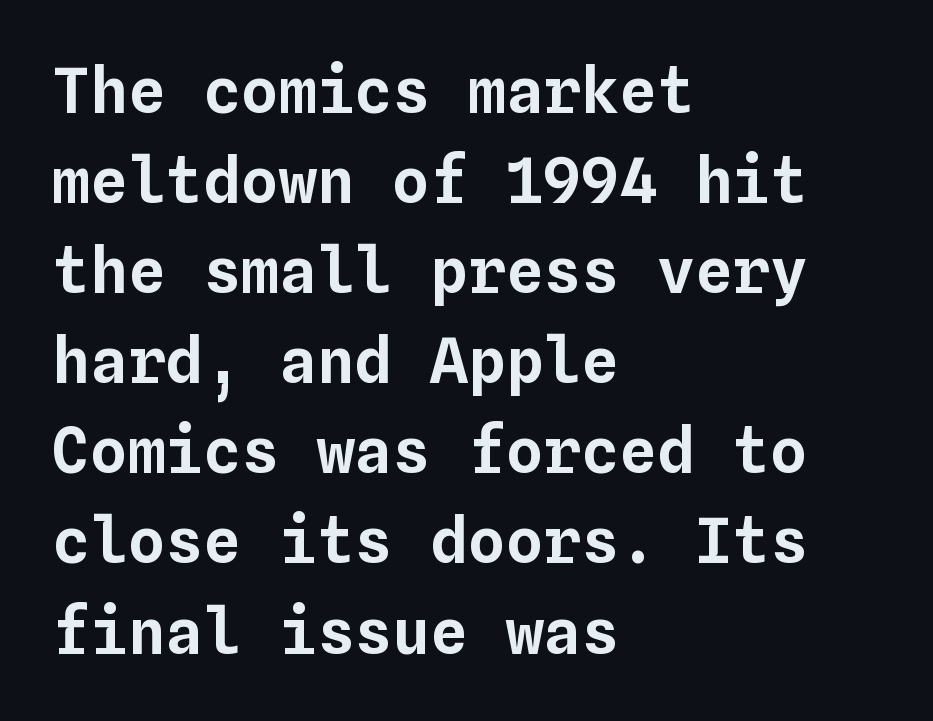
Q: Is the text italic (slanted)? A: No, it is upright.
Q: Is the text underlined? A: No.
Q: How is the paragraph aligned? A: Left-aligned.
Q: Is the spacing between letters normal or unusually wide? A: Normal.
Q: Is the spacing between lines tight, normal or loose? A: Normal.
Q: Width (condensed, normal, or wide)? A: Normal.
Q: Stroke contrast? A: Low.
Q: x-height? A: Medium.
Q: Monospaced? A: Yes.
